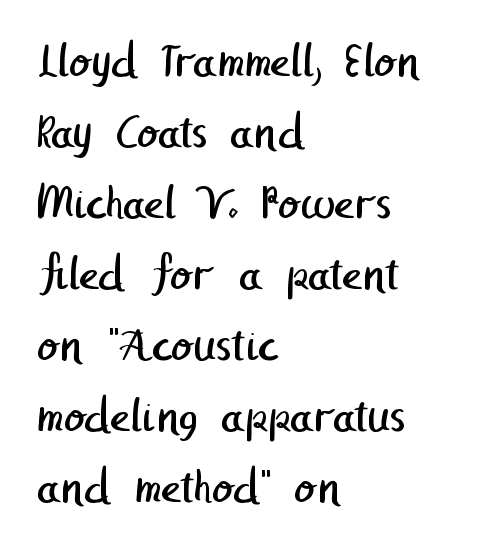
The image shows 49 px regular-weight sans-serif type; set left-aligned, normal line spacing (1.45x), normal letter spacing, not underlined; low stroke contrast and a medium x-height.
